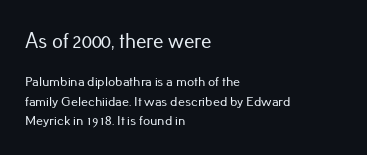
Q: Is the text italic (slanted)? A: No, it is upright.
Q: Is the text underlined? A: No.
Q: How is the paragraph aligned? A: Left-aligned.
Q: Is the spacing between letters normal or unusually wide? A: Normal.
Q: Is the spacing between lines tight, normal or loose? A: Normal.
Q: Which block of text is set in a larger size, the first (top) or the second (bottom)? A: The first (top) one.
